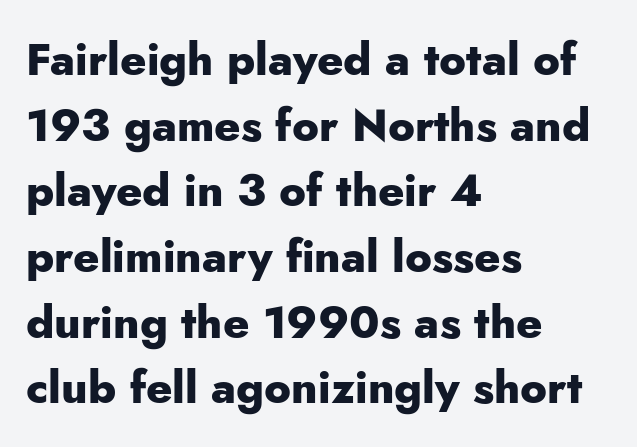
{"serif": "no", "italic": "no", "bold": "yes", "weight": "heavy", "width": "normal", "stroke_contrast": "low", "x_height": "small", "monospaced": "no", "underline": "no", "align": "left", "line_spacing": "normal", "line_spacing_ratio": 1.46, "letter_spacing": "normal", "letter_spacing_em": 0.0, "glyph_px": 45}
